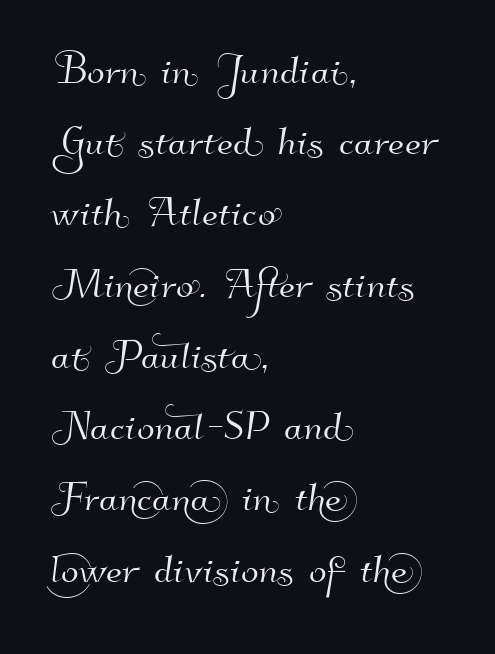
The setting favours the left margin, as ordinary paragraphs usually do. The line texture is even and compact thanks to regular tracking. The leading is moderate, giving the passage an even texture. Observe the absence of serifs on each vertical stroke in this sample. The area under the type is left untouched. A typesetter would call this proportional, since set widths differ per character.
